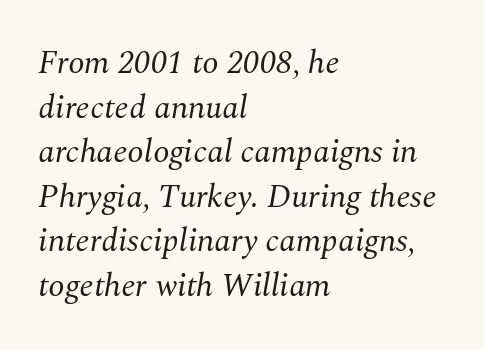
Q: Is the text bold? A: No.
Q: Is the text italic (slanted)? A: Yes, it leans right by about 10 degrees.
Q: Is the typeface a serif or a sans-serif typeface? A: Serif.
Q: Is the text underlined? A: No.
Q: How is the paragraph aligned? A: Left-aligned.
Q: Is the spacing between letters normal or unusually wide? A: Normal.
Q: Is the spacing between lines tight, normal or loose? A: Normal.
Q: Width (condensed, normal, or wide)? A: Normal.
Q: Stroke contrast? A: Medium.
Q: x-height? A: Medium.
Q: Monospaced? A: No.
